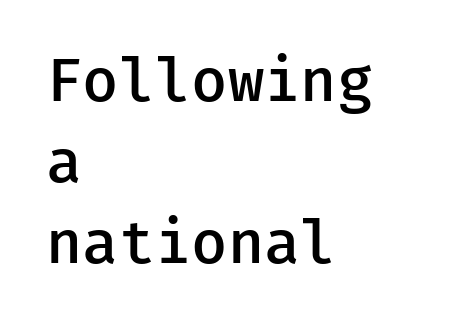
{"serif": "no", "italic": "no", "bold": "semi", "weight": "semibold", "width": "normal", "stroke_contrast": "low", "x_height": "medium", "underline": "no", "align": "left", "line_spacing": "normal", "line_spacing_ratio": 1.37, "letter_spacing": "normal", "letter_spacing_em": 0.0, "glyph_px": 59}
